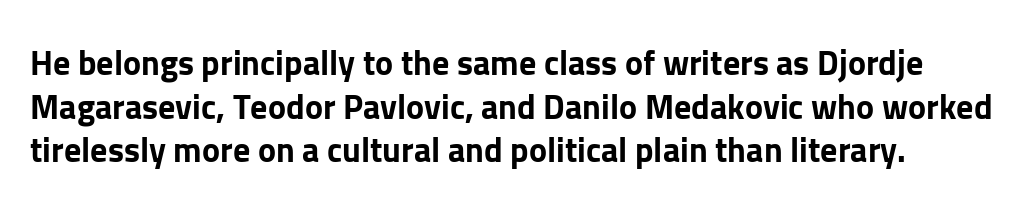
The image shows 34 px bold sans-serif type, upright; set normal line spacing (1.28x), normal letter spacing, not underlined; low stroke contrast and a medium x-height.
